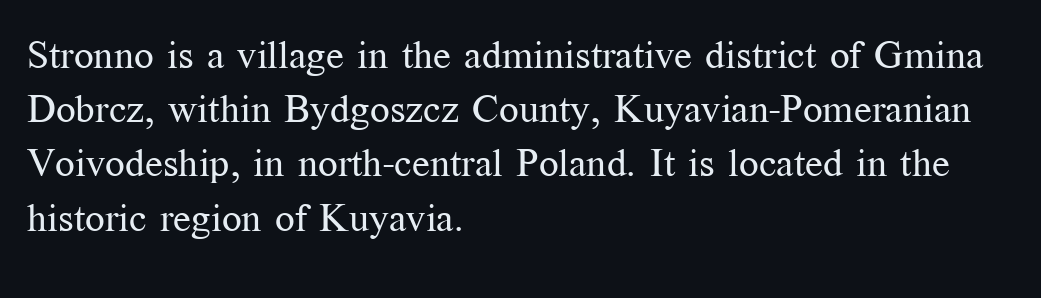
The image shows 39 px regular-weight serif type, upright; set left-aligned, normal line spacing (1.39x), normal letter spacing, not underlined; medium stroke contrast and a medium x-height.
